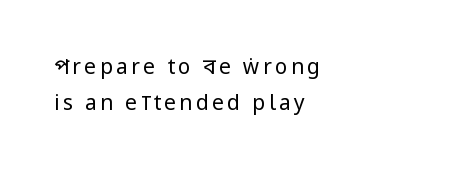
The image shows 21 px text type, upright; set left-aligned, line spacing 1.72x, not underlined.
